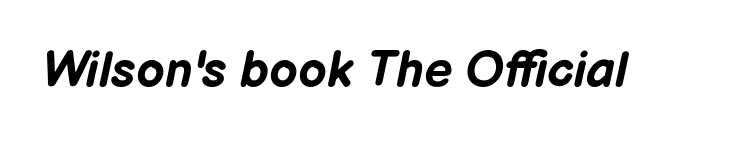
The image shows 50 px bold type, italic (leaning right); set normal letter spacing, not underlined; low stroke contrast and a medium x-height.
